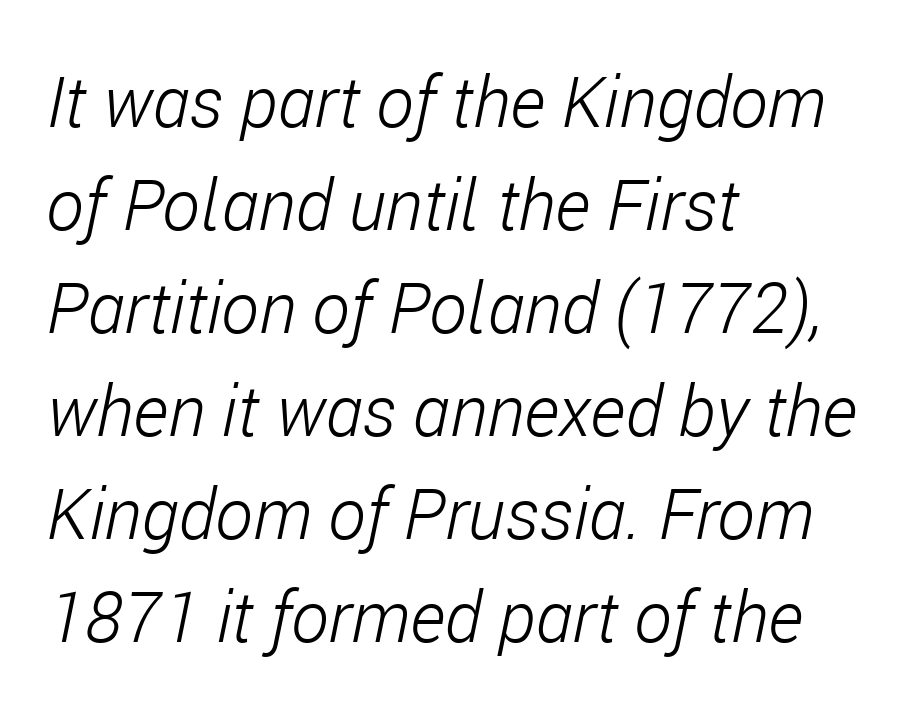
{"italic": "yes", "lean": "right", "slant_degrees": 11, "bold": "no", "weight": "light", "width": "condensed", "stroke_contrast": "low", "x_height": "medium", "monospaced": "no", "underline": "no", "align": "left", "line_spacing": "normal", "line_spacing_ratio": 1.45, "letter_spacing": "normal", "letter_spacing_em": 0.0, "glyph_px": 71}
